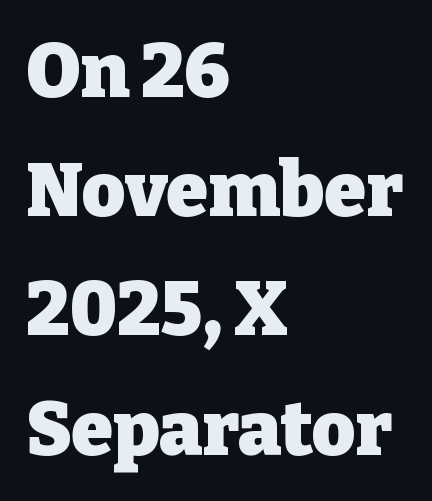
The image shows 75 px heavy serif type, upright; set left-aligned, normal line spacing (1.59x), normal letter spacing, not underlined; low stroke contrast and a medium x-height.
